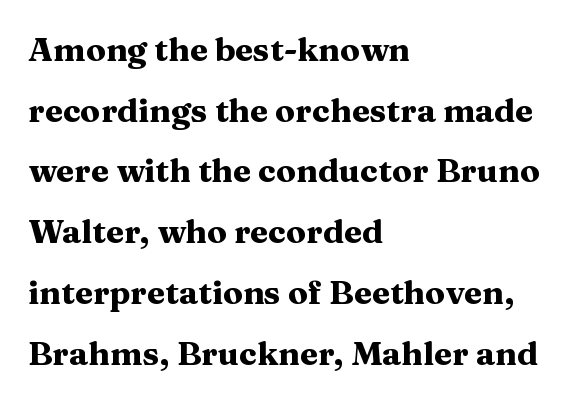
The image shows 33 px heavy, wide serif type, upright; set left-aligned, line spacing 1.84x, normal letter spacing, not underlined; medium stroke contrast and a medium x-height.
